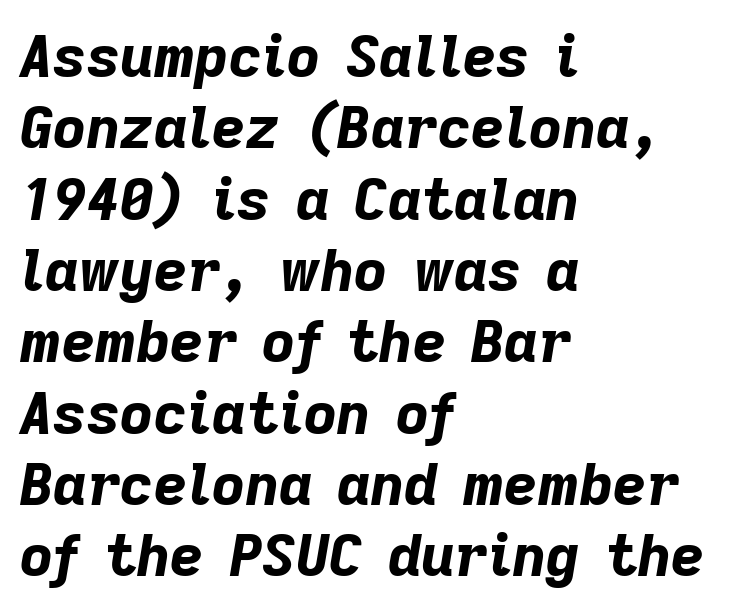
All the whitespace from short lines collects on the right. Every letter is thick-stroked: bold, no question. This sample uses plain, unmodified letter spacing. Slant detected: the letters are inclined. Words float on clear page, feet unadorned. The passage shown is typed in a proportional face where columns would drift.
